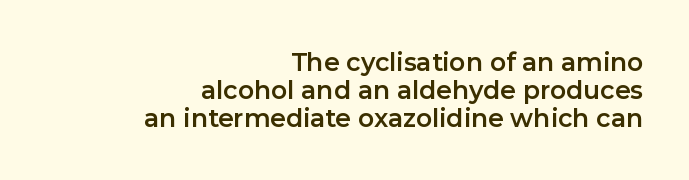
Q: Is the text italic (slanted)? A: No, it is upright.
Q: Is the text underlined? A: No.
Q: How is the paragraph aligned? A: Right-aligned.
Q: Is the spacing between letters normal or unusually wide? A: Normal.
Q: Is the spacing between lines tight, normal or loose? A: Tight.
